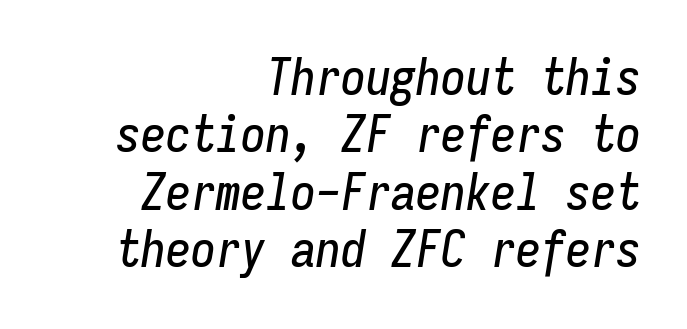
{"italic": "yes", "lean": "right", "slant_degrees": 9, "width": "condensed", "stroke_contrast": "low", "x_height": "medium", "monospaced": "yes", "underline": "no", "align": "right", "line_spacing": "tight", "line_spacing_ratio": 1.15, "letter_spacing": "normal", "letter_spacing_em": 0.0, "glyph_px": 50}
